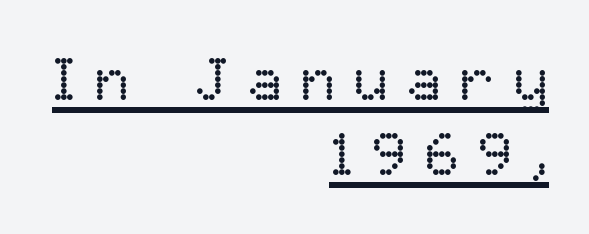
If you measured baseline to baseline, you'd find a middling distance. Tall strokes in this sample are plumb rather than angled. This sample has the flowing, uneven cadence of proportional lettering. Stems here are at most as thick as an everyday book face. The type is letterspaced generously, with wide tracking. The text block is weighted toward the right margin, trailing off unevenly leftward.
